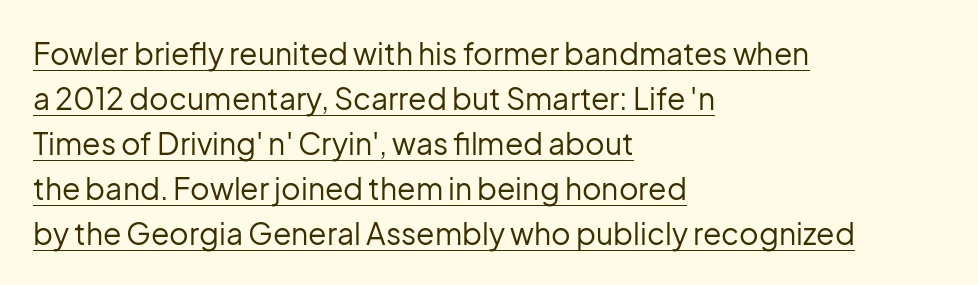
The image shows 30 px regular-weight sans-serif type, upright; set left-aligned, normal line spacing (1.5x), normal letter spacing, underlined; low stroke contrast and a medium x-height.
